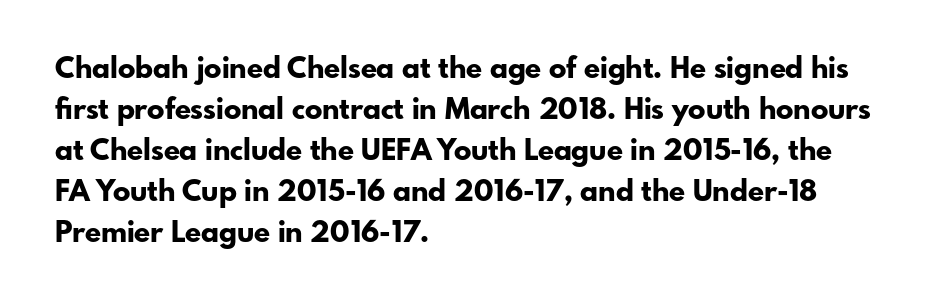
{"serif": "no", "italic": "no", "bold": "yes", "weight": "bold", "width": "normal", "stroke_contrast": "low", "x_height": "small", "monospaced": "no", "underline": "no", "align": "left", "line_spacing": "normal", "line_spacing_ratio": 1.41, "letter_spacing": "normal", "letter_spacing_em": 0.0, "glyph_px": 29}
